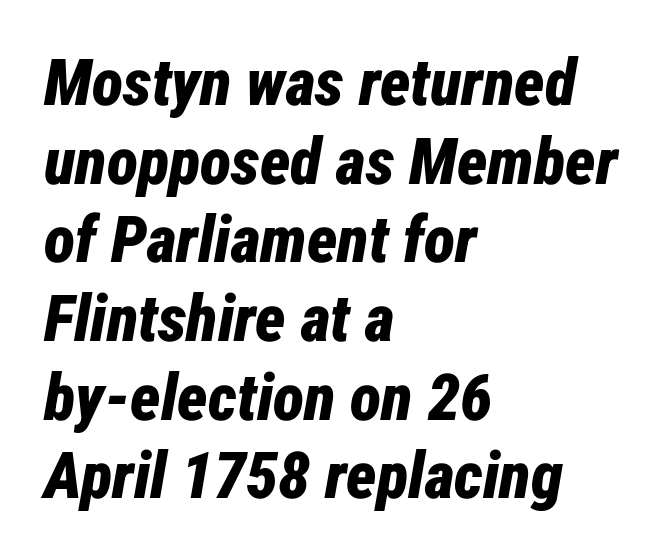
Q: Is the text bold? A: Yes.
Q: Is the text italic (slanted)? A: Yes, it leans right by about 12 degrees.
Q: Is the text underlined? A: No.
Q: How is the paragraph aligned? A: Left-aligned.
Q: Is the spacing between letters normal or unusually wide? A: Normal.
Q: Width (condensed, normal, or wide)? A: Condensed.
Q: Stroke contrast? A: Low.
Q: x-height? A: Medium.
Q: Monospaced? A: No.
